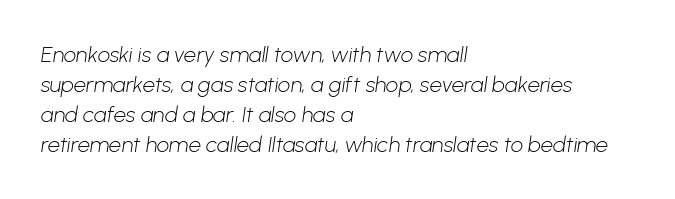
The image shows 22 px text type; set left-aligned, normal line spacing (1.36x), normal letter spacing, not underlined.
